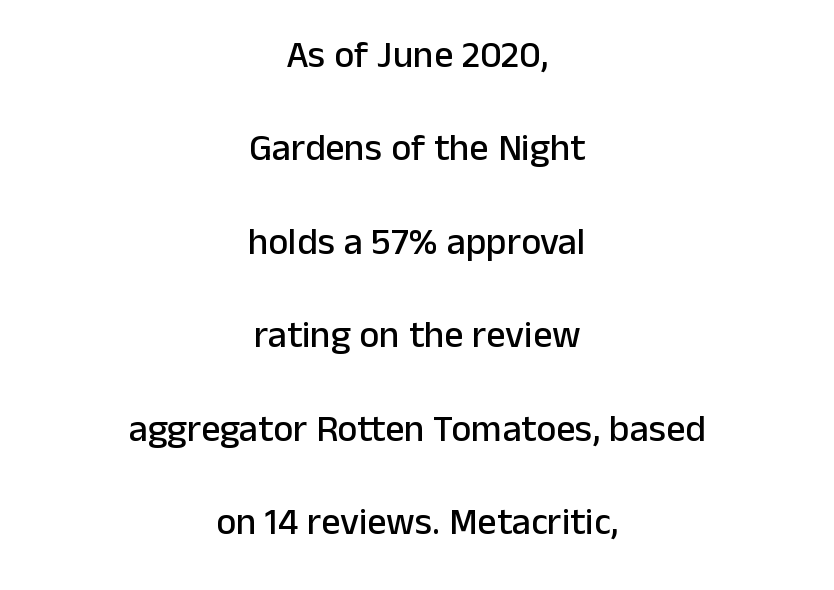
{"serif": "no", "italic": "no", "width": "normal", "stroke_contrast": "low", "x_height": "medium", "monospaced": "no", "underline": "no", "align": "center", "line_spacing": "loose", "line_spacing_ratio": 2.46, "letter_spacing": "normal", "letter_spacing_em": 0.0, "glyph_px": 38}
